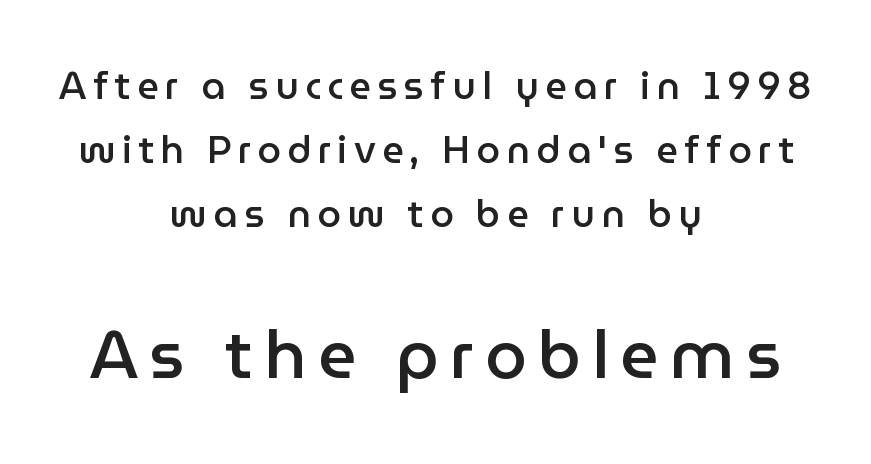
Do the characters align in a grid? No, the font is proportional. A centered setting, common on invitations and titles, is used for this passage. The area under the type is left untouched. The block sitting lower on the canvas is the one with enlarged characters. Line spacing here is normal. Ordinary non-slanted type is in use.
